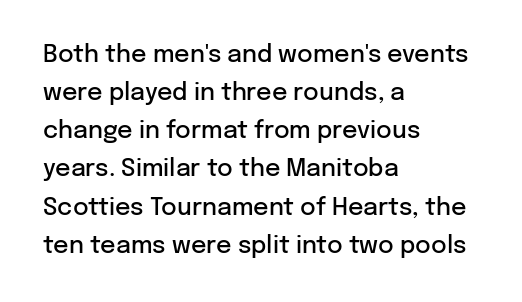
{"italic": "no", "bold": "semi", "underline": "no", "align": "left", "line_spacing": "normal", "line_spacing_ratio": 1.59, "letter_spacing": "normal", "letter_spacing_em": 0.0, "glyph_px": 24}
